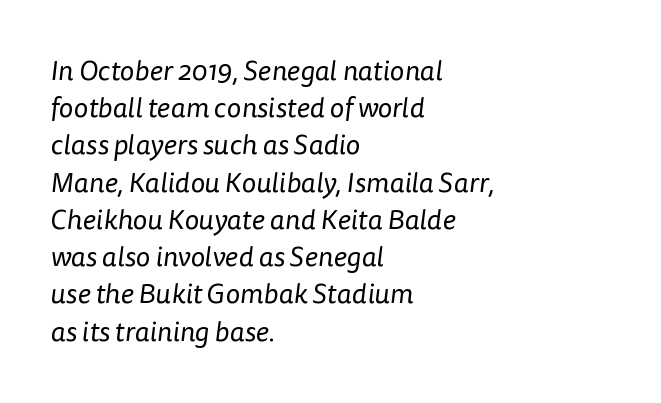
How are the letters spaced? Ordinarily, with no added tracking. Glance below the letters and you will spot only blank space. Vertical spacing — default. The typeface has the unassuming heft of standard copy or less. Looks like regular typesetting: each glyph gets only the width it needs. Are there feet on the stems? There aren't — it's a sans.
